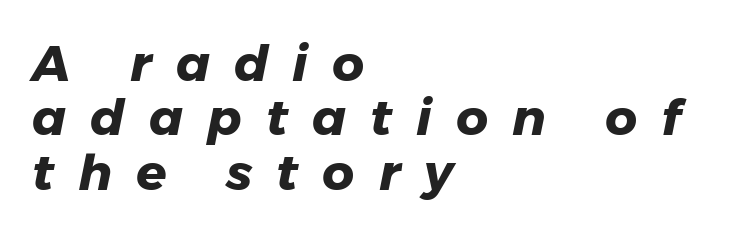
The image shows 50 px heavy type, italic (leaning right); set left-aligned, tight line spacing (1.09x), unusually wide letter spacing (+0.48 em), not underlined; low stroke contrast and a medium x-height.
